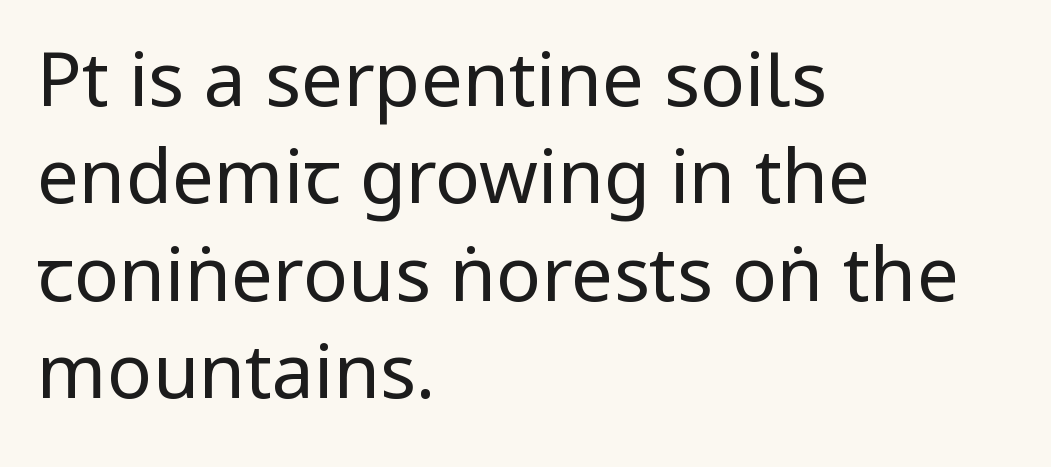
The image shows 75 px regular-weight, condensed sans-serif type, upright; set left-aligned, normal line spacing (1.3x), normal letter spacing, not underlined; low stroke contrast and a large x-height.
